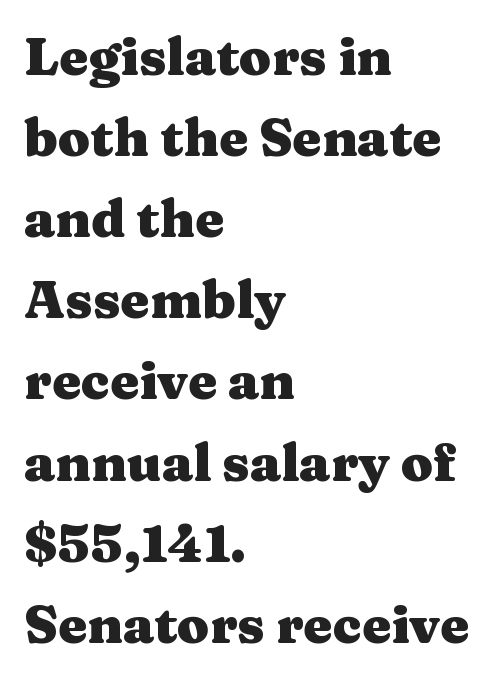
{"serif": "yes", "italic": "no", "bold": "yes", "weight": "heavy", "width": "wide", "stroke_contrast": "medium", "x_height": "medium", "monospaced": "no", "underline": "no", "align": "left", "line_spacing": "normal", "line_spacing_ratio": 1.56, "letter_spacing": "normal", "letter_spacing_em": 0.0, "glyph_px": 52}
